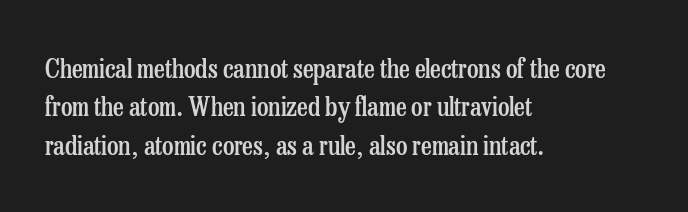
The lines are quadded left. Short note: letters normally spaced. Just letters on the line, the space beneath them empty. Look at the stroke-to-counter ratio: somewhat heavy, a semibold. Regular leading.
